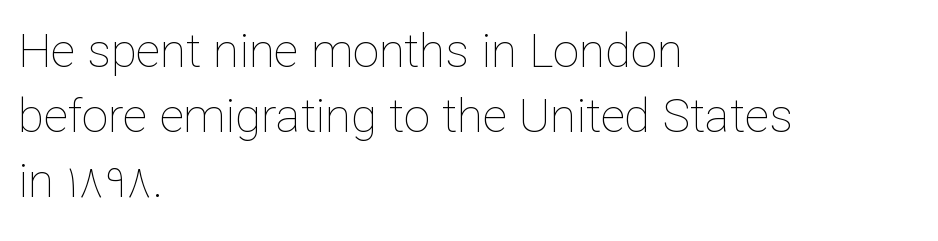
The image shows 47 px thin type, upright; set left-aligned, normal line spacing (1.38x), normal letter spacing, not underlined; low stroke contrast and a medium x-height.
